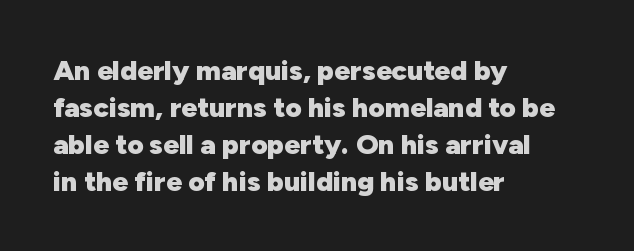
To sum up the face: it is a sans, with no serifs. Is this a fixed-width face? No — the glyphs have proportional, varying widths. Each line starts at the same left margin while the right side varies. Underline: absent.
